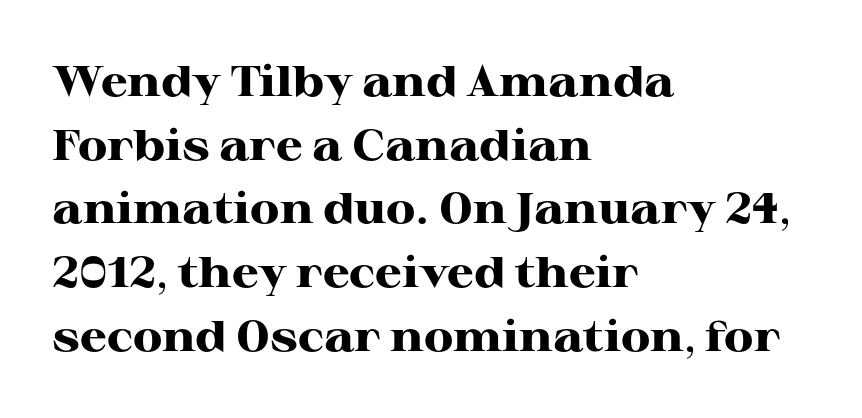
Q: Is the text bold? A: Yes.
Q: Is the text italic (slanted)? A: No, it is upright.
Q: Is the typeface a serif or a sans-serif typeface? A: Serif.
Q: Is the text underlined? A: No.
Q: How is the paragraph aligned? A: Left-aligned.
Q: Is the spacing between letters normal or unusually wide? A: Normal.
Q: Is the spacing between lines tight, normal or loose? A: Normal.
Q: Width (condensed, normal, or wide)? A: Wide.
Q: Stroke contrast? A: High.
Q: x-height? A: Medium.
Q: Monospaced? A: No.
